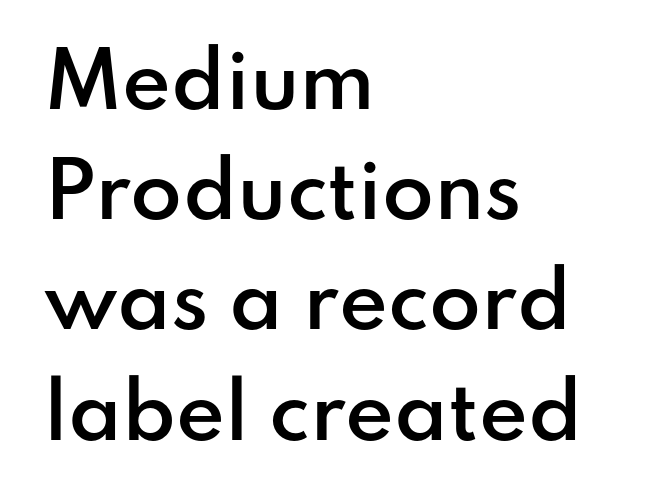
Q: Is the text bold? A: Semi-bold.
Q: Is the text italic (slanted)? A: No, it is upright.
Q: Is the typeface a serif or a sans-serif typeface? A: Sans-serif.
Q: Is the text underlined? A: No.
Q: How is the paragraph aligned? A: Left-aligned.
Q: Is the spacing between letters normal or unusually wide? A: Normal.
Q: Is the spacing between lines tight, normal or loose? A: Normal.
Q: Width (condensed, normal, or wide)? A: Normal.
Q: Stroke contrast? A: Low.
Q: x-height? A: Small.
Q: Monospaced? A: No.
